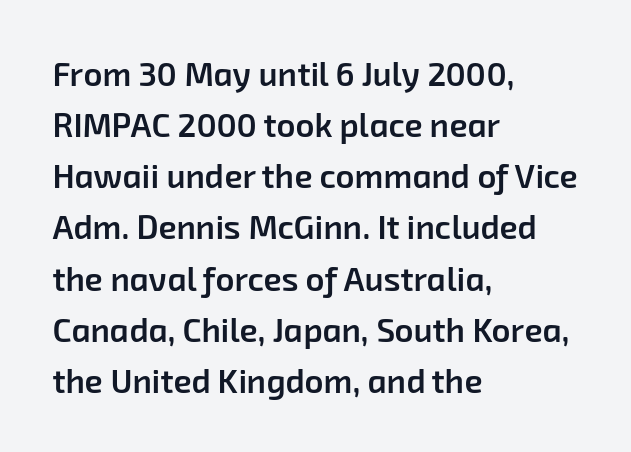
The image shows 33 px semibold sans-serif type; set left-aligned, normal line spacing (1.55x), normal letter spacing, not underlined; low stroke contrast and a medium x-height.
